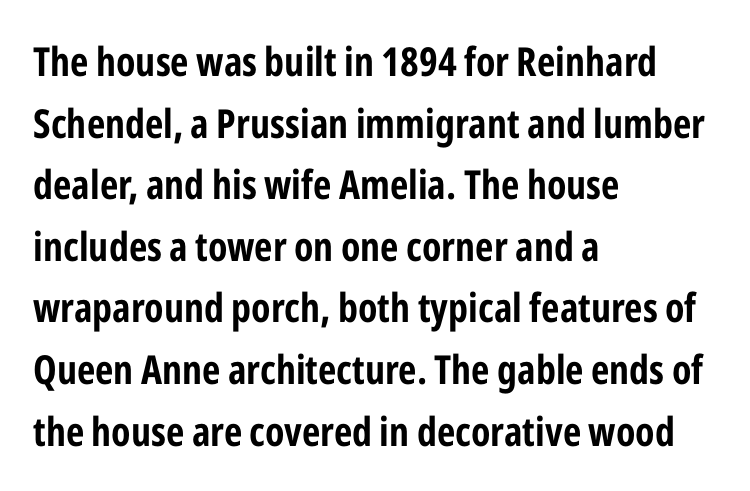
Q: Is the text italic (slanted)? A: No, it is upright.
Q: Is the typeface a serif or a sans-serif typeface? A: Sans-serif.
Q: Is the text underlined? A: No.
Q: How is the paragraph aligned? A: Left-aligned.
Q: Is the spacing between letters normal or unusually wide? A: Normal.
Q: Is the spacing between lines tight, normal or loose? A: Normal.
Q: Width (condensed, normal, or wide)? A: Condensed.
Q: Stroke contrast? A: Low.
Q: x-height? A: Medium.
Q: Monospaced? A: No.
